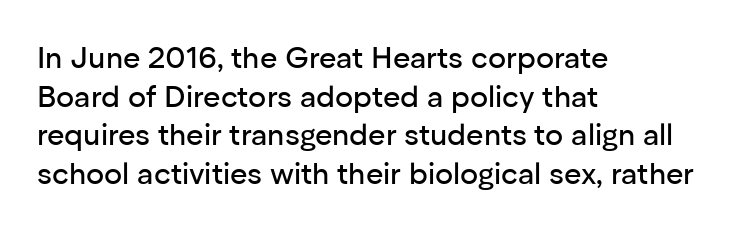
If you measured baseline to baseline, you'd find a middling distance. If you drew a ruler down the left edge, every line would touch it. The strip under each line holds only bare page. Font category for this specimen: sans-serif.
